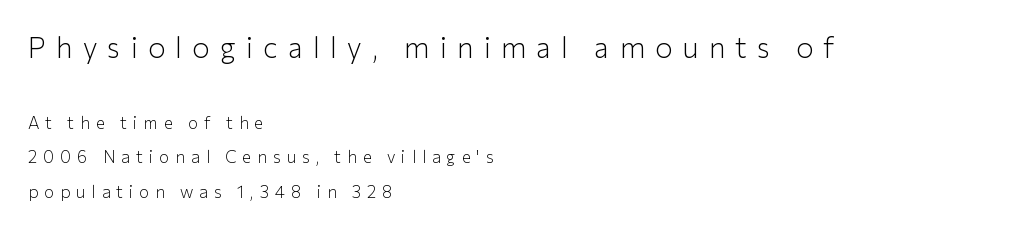
{"serif": "no", "italic": "no", "bold": "no", "weight": "light", "width": "normal", "stroke_contrast": "low", "x_height": "medium", "monospaced": "no", "underline": "no", "align": "left", "line_spacing": "loose", "line_spacing_ratio": 2.05, "letter_spacing": "wide", "letter_spacing_em": 0.35, "larger_block": "first", "size_ratio": 1.71, "glyph_px": 29}
